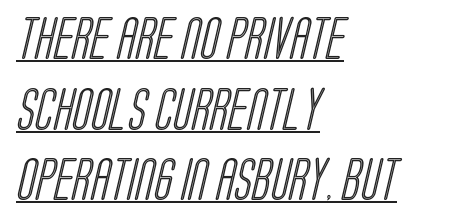
The rag falls on the right side of this text block. The gaps between neighbouring characters are ordinary and unremarkable. These characters rest on top of a visible drawn line. The rendering uses natural spacing where letterforms have individual widths. A normal amount of white space separates one row of letters from the next.
